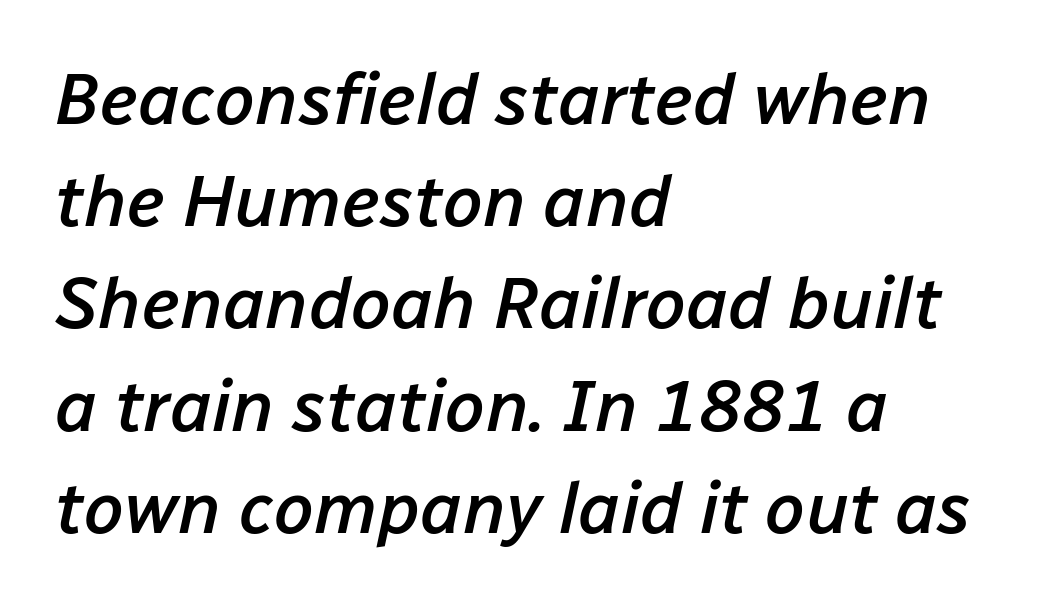
{"italic": "yes", "lean": "right", "slant_degrees": 12, "bold": "semi", "weight": "semibold", "width": "normal", "stroke_contrast": "low", "x_height": "medium", "monospaced": "no", "underline": "no", "align": "left", "line_spacing": "normal", "line_spacing_ratio": 1.42, "letter_spacing": "normal", "letter_spacing_em": 0.0, "glyph_px": 72}
